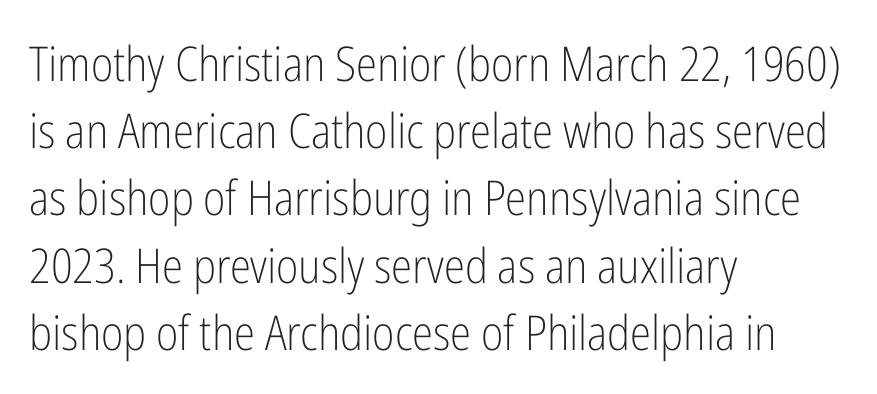
A bare baseline throughout the passage. A typesetter would call this proportional, since set widths differ per character. Tracking here is standard; glyphs follow each other at the usual distance. Does the leading feel generous? No, just average. The type sits square on the baseline with zero lean.
